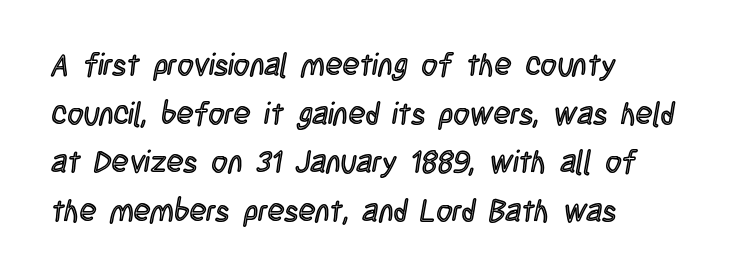
{"width": "condensed", "x_height": "large", "monospaced": "no", "underline": "no", "align": "left", "line_spacing": "normal", "line_spacing_ratio": 1.57, "letter_spacing": "normal", "letter_spacing_em": 0.0, "glyph_px": 31}
